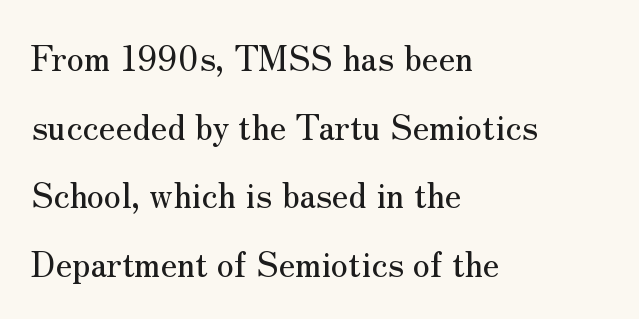
Q: Is the text italic (slanted)? A: No, it is upright.
Q: Is the typeface a serif or a sans-serif typeface? A: Serif.
Q: Is the text underlined? A: No.
Q: How is the paragraph aligned? A: Left-aligned.
Q: Is the spacing between letters normal or unusually wide? A: Normal.
Q: Is the spacing between lines tight, normal or loose? A: Loose.
Q: Width (condensed, normal, or wide)? A: Normal.
Q: Stroke contrast? A: Medium.
Q: x-height? A: Small.
Q: Monospaced? A: No.
